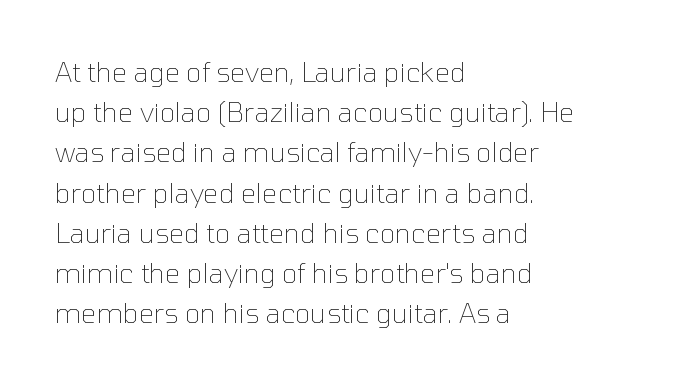
The image shows 27 px text type, upright; set left-aligned, normal line spacing (1.49x), normal letter spacing, not underlined.
